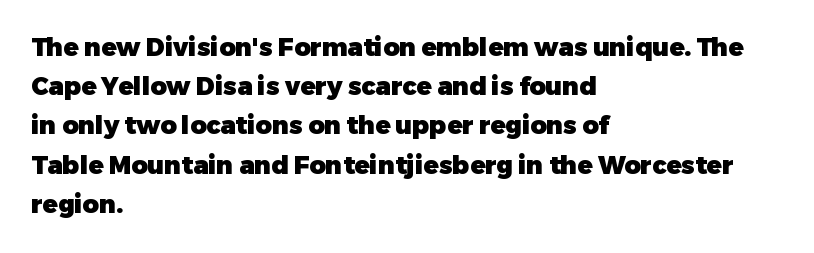
The image shows 25 px bold type, upright; set left-aligned, normal line spacing (1.57x), normal letter spacing, not underlined.
